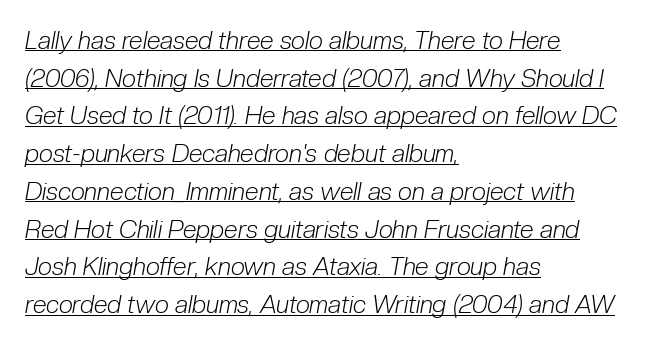
An italicized treatment has been applied to the whole sample. Students, observe: this is what conventionally led text looks like. No extra ink here — the face is not bold. Horizontal alignment here is leftward, the default for most running prose.
